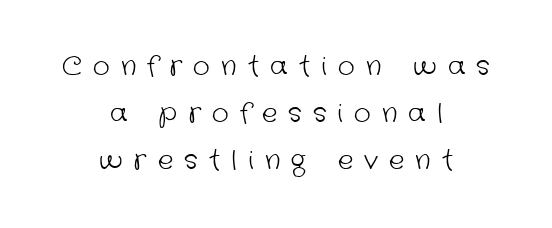
The image shows 26 px text type; set centered, line spacing 1.8x, unusually wide letter spacing (+0.43 em), not underlined.
